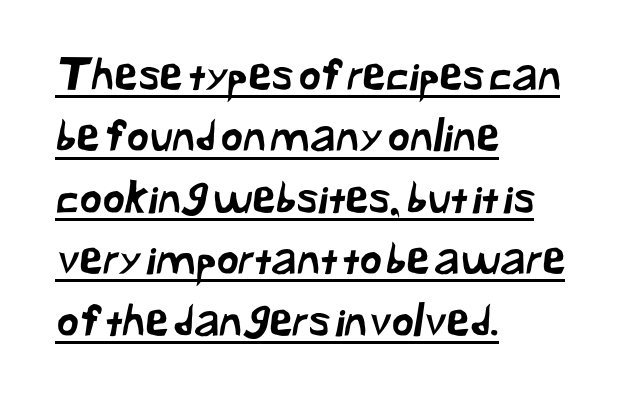
{"serif": "no", "width": "normal", "stroke_contrast": "low", "x_height": "medium", "monospaced": "no", "underline": "yes", "align": "left", "line_spacing": "normal", "line_spacing_ratio": 1.43, "letter_spacing": "normal", "letter_spacing_em": 0.0, "glyph_px": 43}
